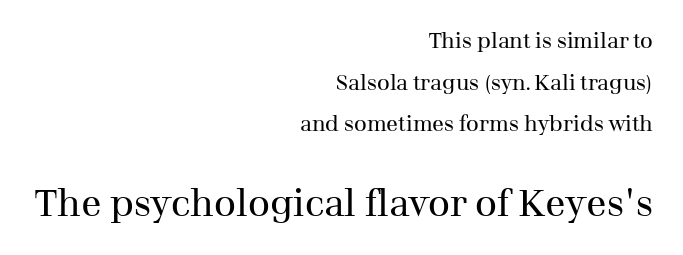
The emphasis by scale lands on block number two, below. Characters follow at the spacing the type designer built in. Yep, those are serifs on the letters. Each line ends at the same right margin while the left side varies. Posture: upright roman. Compared with a typical body face, this is equally light or lighter still.
